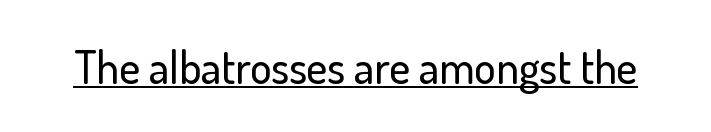
The image shows 45 px sans-serif type, upright; set normal letter spacing, underlined; low stroke contrast and a small x-height.
